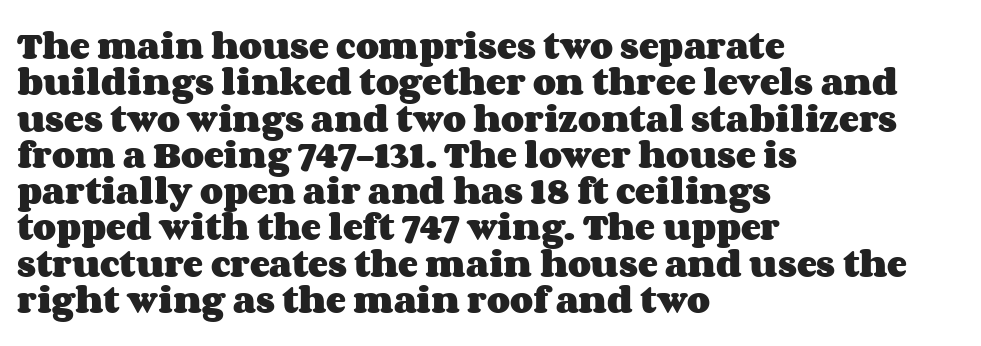
{"italic": "no", "bold": "yes", "weight": "heavy", "width": "wide", "stroke_contrast": "medium", "x_height": "large", "monospaced": "no", "underline": "no", "align": "left", "line_spacing_ratio": 1.21, "letter_spacing": "normal", "letter_spacing_em": 0.0, "glyph_px": 30}
